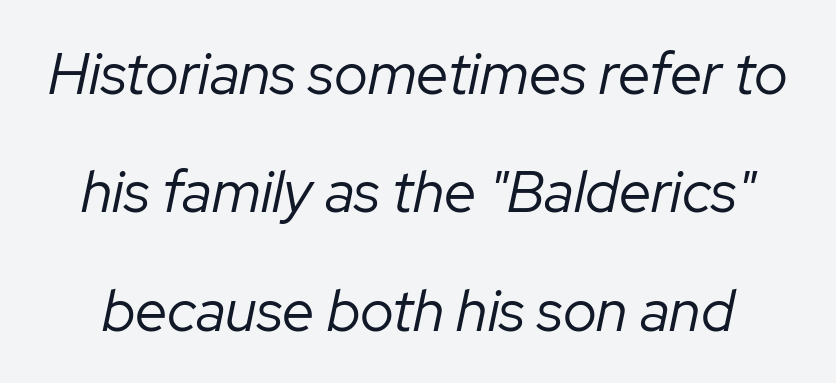
Q: Is the text bold? A: No.
Q: Is the text italic (slanted)? A: Yes, it leans right by about 12 degrees.
Q: Is the text underlined? A: No.
Q: Is the spacing between letters normal or unusually wide? A: Normal.
Q: Is the spacing between lines tight, normal or loose? A: Loose.
Q: Width (condensed, normal, or wide)? A: Normal.
Q: Stroke contrast? A: Low.
Q: x-height? A: Medium.
Q: Monospaced? A: No.
